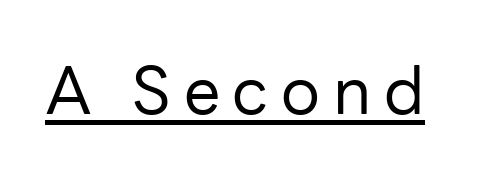
{"serif": "no", "italic": "no", "bold": "no", "weight": "regular", "width": "normal", "stroke_contrast": "low", "x_height": "medium", "monospaced": "no", "underline": "yes", "letter_spacing": "wide", "letter_spacing_em": 0.2, "glyph_px": 65}
